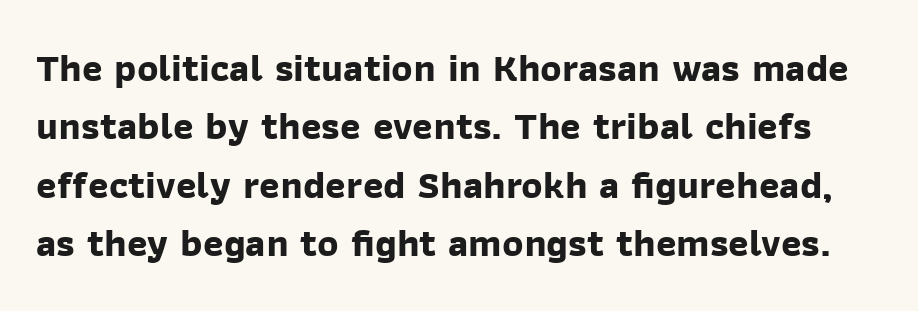
The image shows 39 px bold sans-serif type; set normal line spacing (1.5x), normal letter spacing, not underlined; low stroke contrast and a medium x-height.
